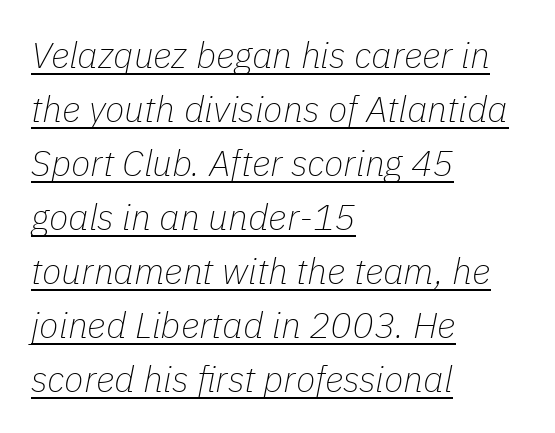
The image shows 36 px thin type, italic (leaning right); set left-aligned, normal line spacing (1.5x), normal letter spacing, underlined; low stroke contrast and a medium x-height.
